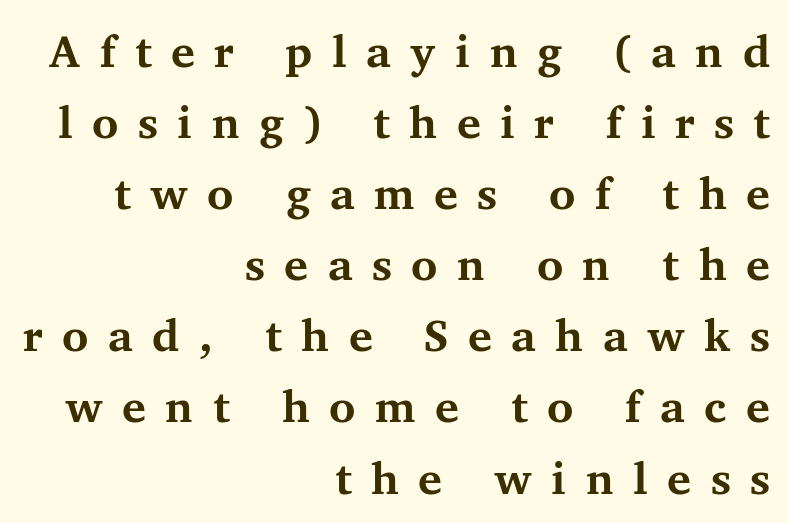
The image shows 45 px bold serif type, upright; set right-aligned, normal line spacing (1.58x), unusually wide letter spacing (+0.43 em), not underlined; medium stroke contrast and a medium x-height.
